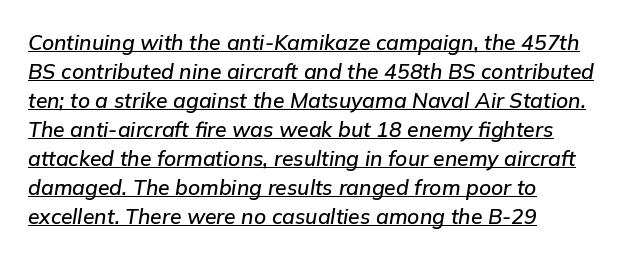
Q: Is the text italic (slanted)? A: Yes, it leans right by about 9 degrees.
Q: Is the text underlined? A: Yes.
Q: How is the paragraph aligned? A: Left-aligned.
Q: Is the spacing between letters normal or unusually wide? A: Normal.
Q: Is the spacing between lines tight, normal or loose? A: Normal.
